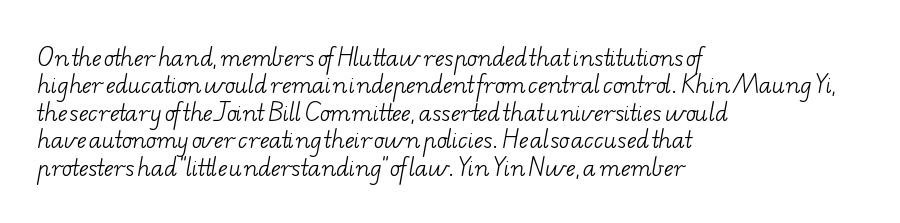
The image shows 22 px text type; set left-aligned, normal line spacing (1.25x), normal letter spacing, not underlined.
